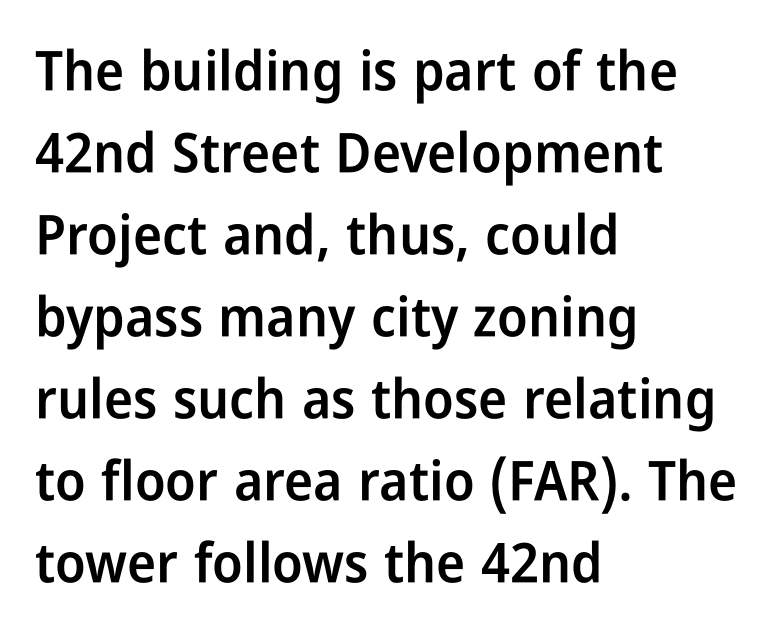
{"serif": "no", "italic": "no", "bold": "semi", "weight": "semibold", "width": "condensed", "stroke_contrast": "low", "x_height": "medium", "monospaced": "no", "underline": "no", "align": "left", "line_spacing": "normal", "line_spacing_ratio": 1.49, "letter_spacing": "normal", "letter_spacing_em": 0.0, "glyph_px": 55}
